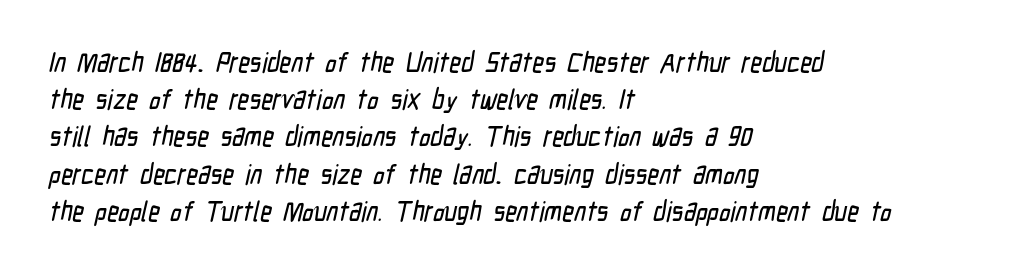
The image shows 28 px condensed sans-serif type; set left-aligned, normal line spacing (1.33x), normal letter spacing, not underlined; low stroke contrast and a medium x-height.
